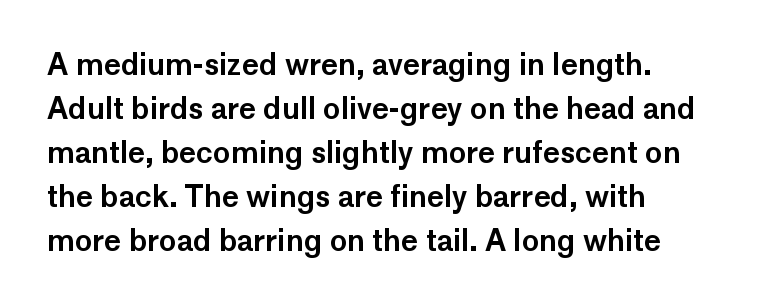
Italic? Not at all — the glyphs are vertical. Each letter keeps its own natural width here, so spacing adapts to shape. Descender tails drop into unmarked territory. The rendering anchors every line to the left-hand side. Letter spacing: default.
